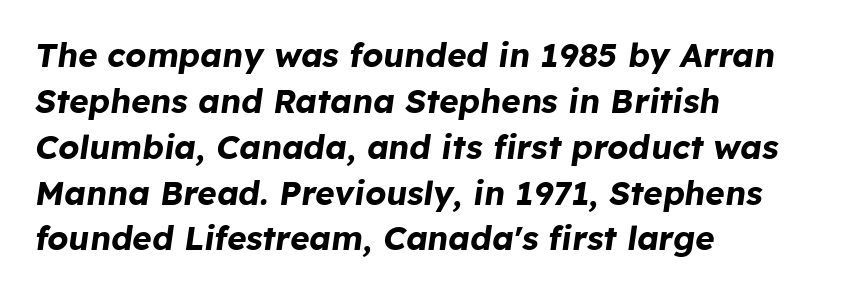
Students, observe: this is what conventionally led text looks like. This sample uses an oblique cut, with every glyph tilted off the vertical. Think of a printed novel: that variable character pitch is what you see here. Thick stems and heavy bowls — unmistakably bold. Alignment: flush left. Unmarked baselines from the first word to the last.
